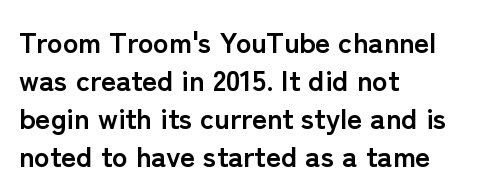
{"serif": "no", "italic": "no", "bold": "yes", "weight": "semibold", "width": "normal", "stroke_contrast": "low", "x_height": "medium", "monospaced": "no", "underline": "no", "align": "left", "line_spacing": "normal", "line_spacing_ratio": 1.31, "letter_spacing": "normal", "letter_spacing_em": 0.0, "glyph_px": 29}
